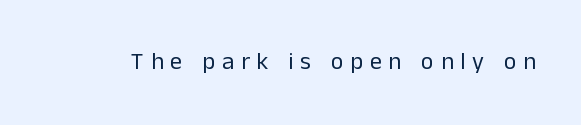
Each word looks stretched out because of the extra space between its letters. Each stroke keeps to a modest, everyday thickness or less. Is there any slant? The stems are plumb. Check the space under the baseline: it is left empty.
